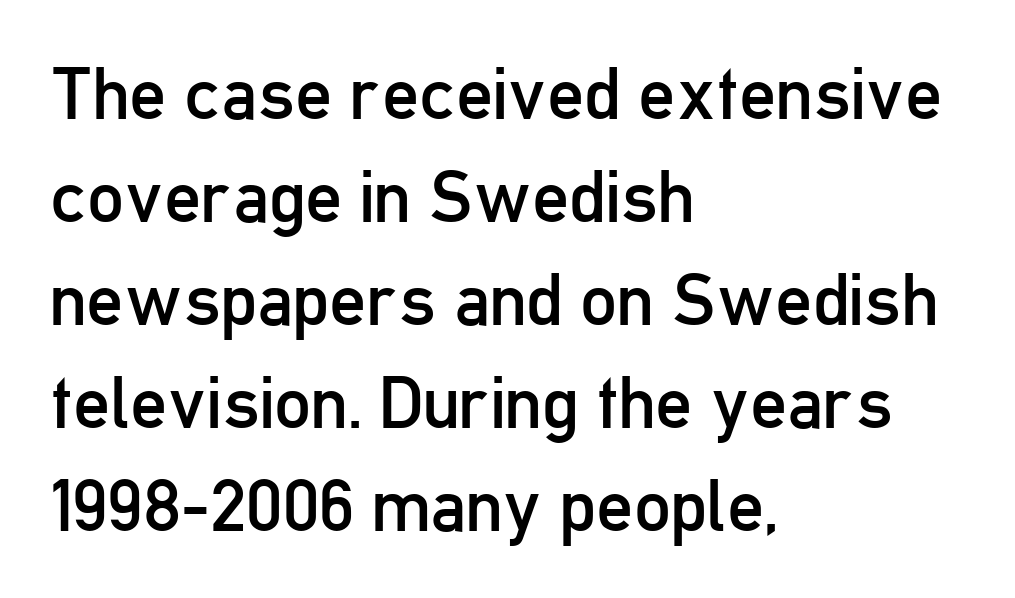
The rendering uses natural spacing where letterforms have individual widths. The cut favours lightness, reaching ordinary text weight at its darkest. Compared with typical paragraphs, the rows here are spaced about the same. Horizontal alignment here is leftward, the default for most running prose. Style check: upright.
